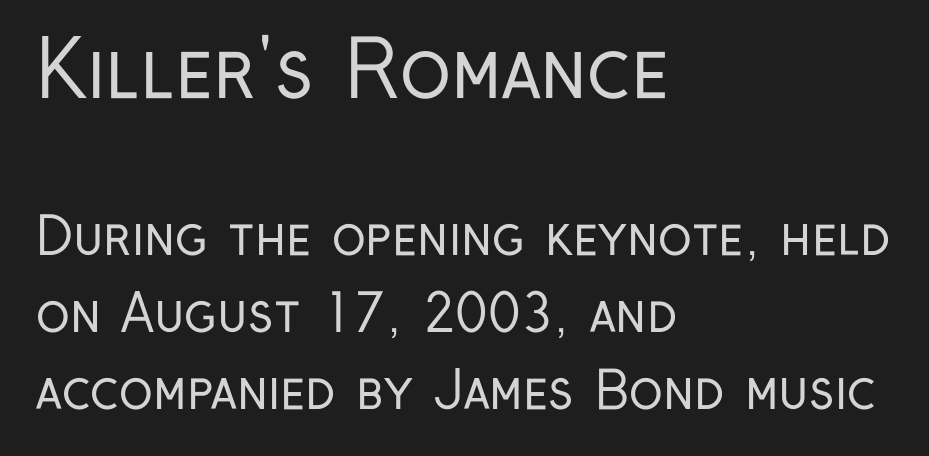
{"serif": "no", "italic": "no", "bold": "no", "weight": "regular", "width": "condensed", "stroke_contrast": "low", "x_height": "medium", "monospaced": "no", "underline": "no", "align": "left", "line_spacing": "normal", "line_spacing_ratio": 1.51, "letter_spacing": "normal", "letter_spacing_em": 0.0, "larger_block": "first", "size_ratio": 1.51, "glyph_px": 77}
